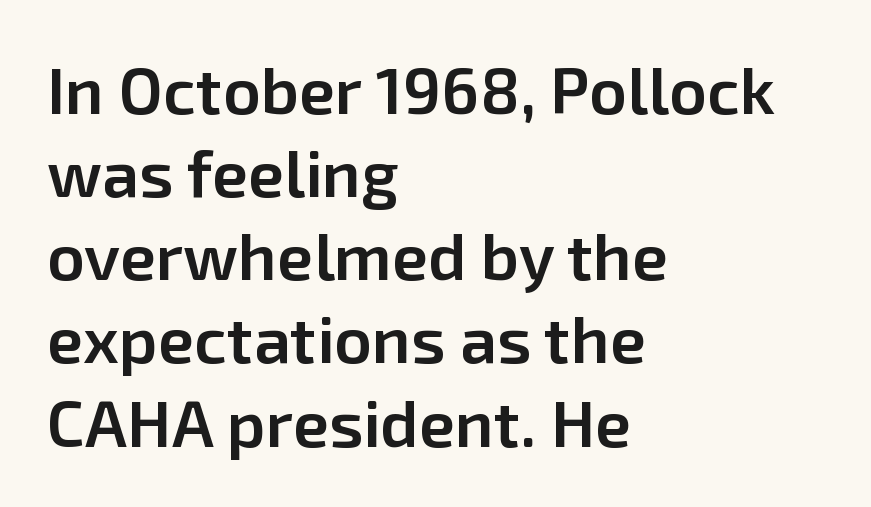
{"serif": "no", "italic": "no", "bold": "semi", "weight": "semibold", "width": "normal", "stroke_contrast": "low", "x_height": "medium", "monospaced": "no", "underline": "no", "align": "left", "line_spacing": "normal", "line_spacing_ratio": 1.26, "letter_spacing": "normal", "letter_spacing_em": 0.0, "glyph_px": 66}
